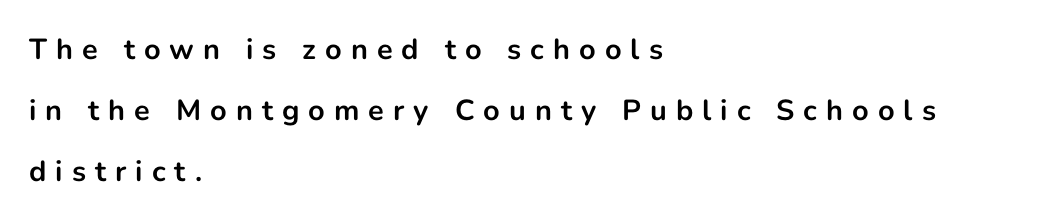
Q: Is the text bold? A: Yes.
Q: Is the text italic (slanted)? A: No, it is upright.
Q: Is the typeface a serif or a sans-serif typeface? A: Sans-serif.
Q: Is the text underlined? A: No.
Q: How is the paragraph aligned? A: Left-aligned.
Q: Is the spacing between letters normal or unusually wide? A: Unusually wide.
Q: Is the spacing between lines tight, normal or loose? A: Loose.
Q: Width (condensed, normal, or wide)? A: Normal.
Q: Stroke contrast? A: Low.
Q: x-height? A: Medium.
Q: Monospaced? A: No.
